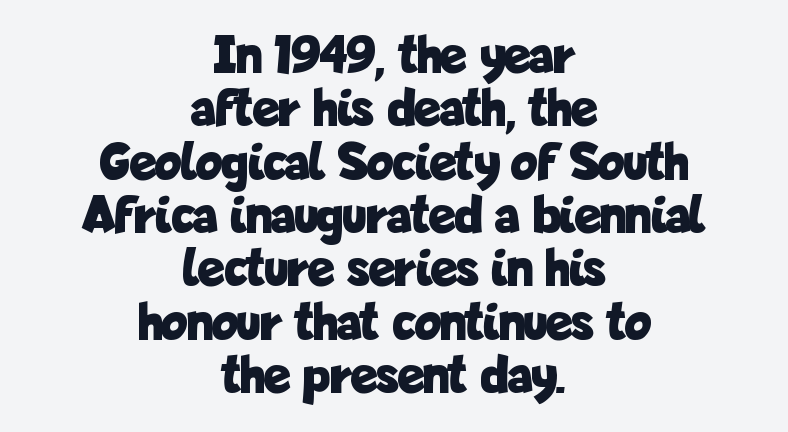
The image shows 55 px bold, condensed sans-serif type, upright; set centered, tight line spacing (0.97x), normal letter spacing, not underlined; low stroke contrast and a medium x-height.
